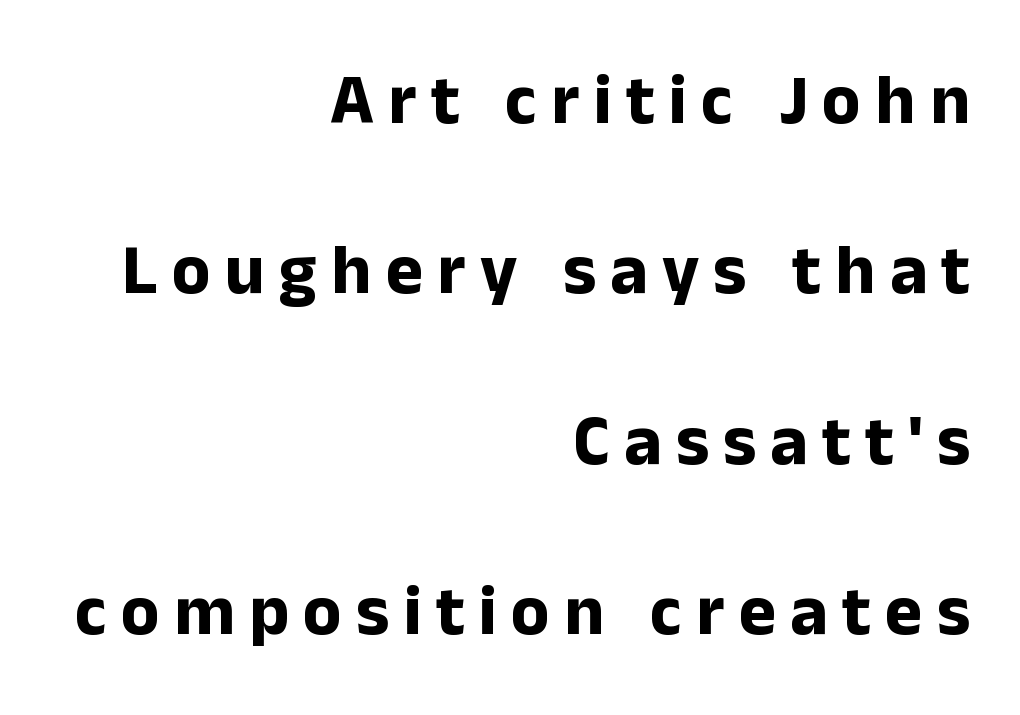
{"serif": "no", "italic": "no", "bold": "yes", "weight": "bold", "width": "normal", "stroke_contrast": "low", "x_height": "medium", "monospaced": "no", "underline": "no", "align": "right", "line_spacing": "loose", "line_spacing_ratio": 2.4, "letter_spacing": "wide", "letter_spacing_em": 0.2, "glyph_px": 71}
